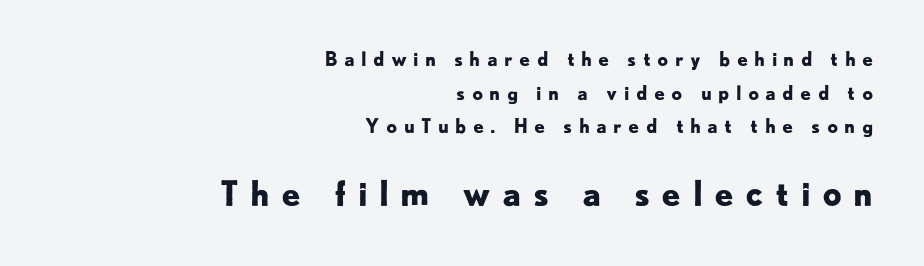
The image shows 34 px bold sans-serif type, upright; set right-aligned, line spacing 1.77x, unusually wide letter spacing (+0.33 em), not underlined; the second (bottom) block is 1.79x larger; low stroke contrast and a small x-height.
